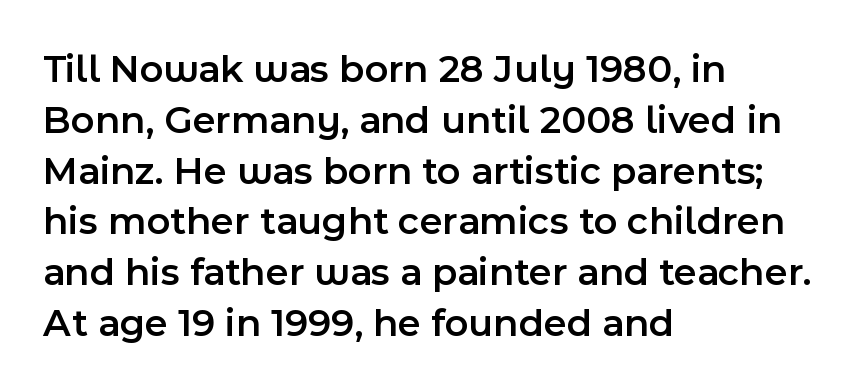
The image shows 40 px semibold sans-serif type, upright; set left-aligned, normal line spacing (1.27x), normal letter spacing, not underlined; a medium x-height.
